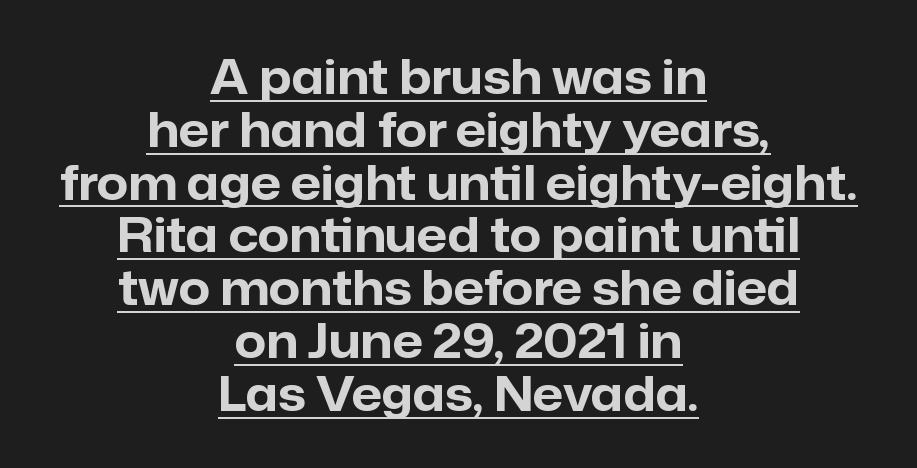
Q: Is the text bold? A: Yes.
Q: Is the text italic (slanted)? A: No, it is upright.
Q: Is the typeface a serif or a sans-serif typeface? A: Sans-serif.
Q: Is the text underlined? A: Yes.
Q: How is the paragraph aligned? A: Centered.
Q: Is the spacing between letters normal or unusually wide? A: Normal.
Q: Is the spacing between lines tight, normal or loose? A: Tight.
Q: Width (condensed, normal, or wide)? A: Normal.
Q: Stroke contrast? A: Low.
Q: x-height? A: Medium.
Q: Monospaced? A: No.
